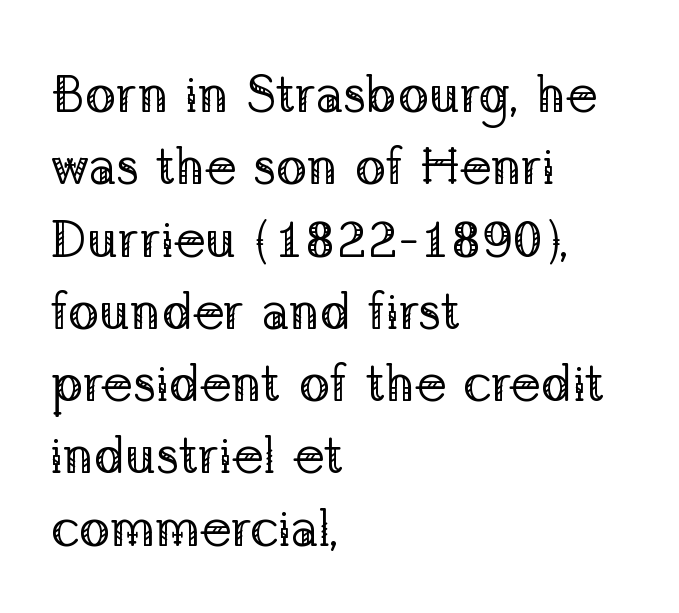
{"serif": "yes", "italic": "no", "bold": "no", "weight": "regular", "width": "normal", "stroke_contrast": "low", "x_height": "medium", "monospaced": "no", "underline": "no", "align": "left", "line_spacing": "normal", "line_spacing_ratio": 1.39, "letter_spacing": "normal", "letter_spacing_em": 0.0, "glyph_px": 52}
